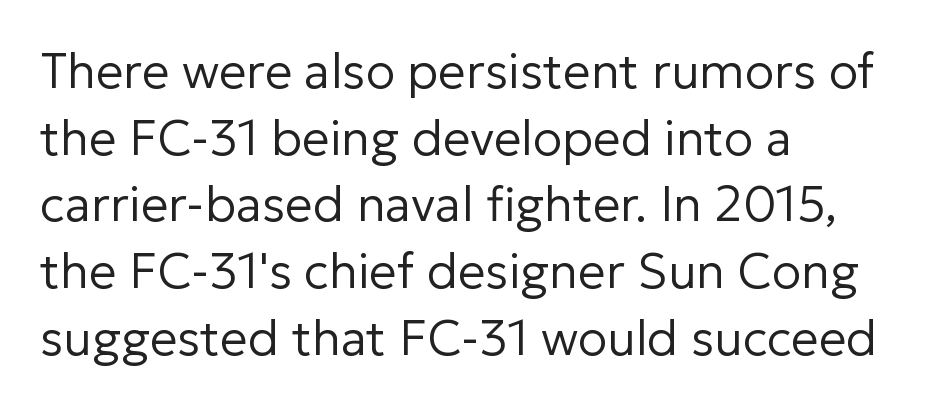
Stem width sits at or under what a default text font uses. What kind of face is this? One without serifs — a sans. Check the space under the baseline: it is left empty. The axis of the letterforms is exactly vertical.
